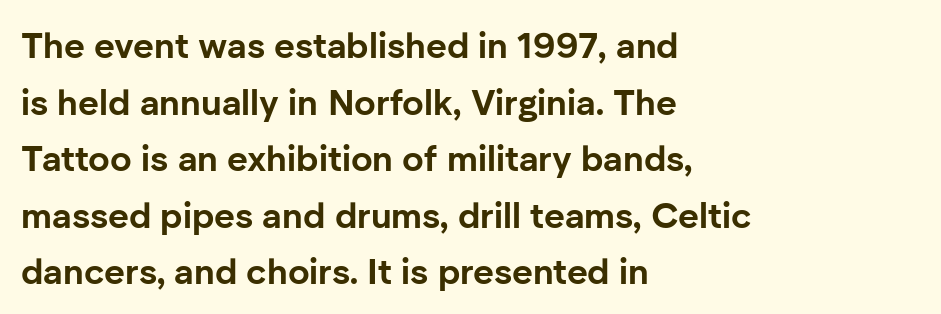
The image shows 36 px bold sans-serif type, upright; set left-aligned, normal line spacing (1.57x), normal letter spacing, not underlined; low stroke contrast and a medium x-height.
